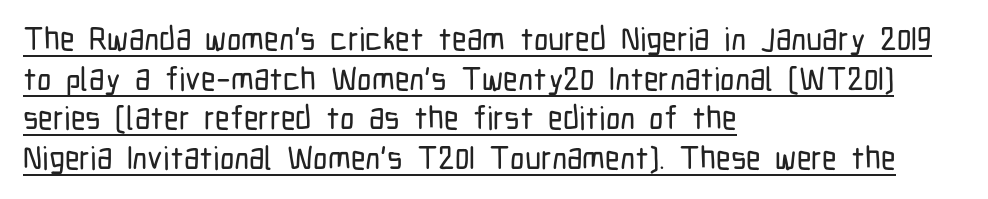
Q: Is the text italic (slanted)? A: No, it is upright.
Q: Is the typeface a serif or a sans-serif typeface? A: Sans-serif.
Q: Is the text underlined? A: Yes.
Q: How is the paragraph aligned? A: Left-aligned.
Q: Is the spacing between letters normal or unusually wide? A: Normal.
Q: Width (condensed, normal, or wide)? A: Condensed.
Q: Stroke contrast? A: Low.
Q: x-height? A: Medium.
Q: Monospaced? A: No.
